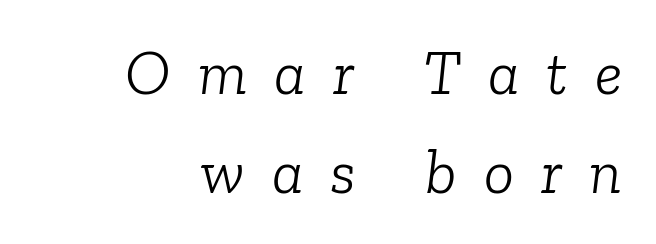
Q: Is the text bold? A: No.
Q: Is the text italic (slanted)? A: Yes, it leans right by about 6 degrees.
Q: Is the typeface a serif or a sans-serif typeface? A: Serif.
Q: Is the text underlined? A: No.
Q: How is the paragraph aligned? A: Right-aligned.
Q: Is the spacing between letters normal or unusually wide? A: Unusually wide.
Q: Is the spacing between lines tight, normal or loose? A: Normal.
Q: Width (condensed, normal, or wide)? A: Normal.
Q: Stroke contrast? A: Low.
Q: x-height? A: Medium.
Q: Monospaced? A: No.
